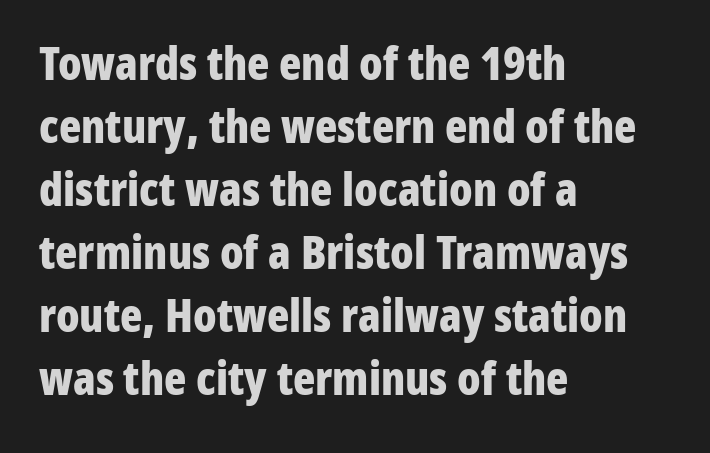
The image shows 46 px bold, condensed sans-serif type, upright; set left-aligned, normal line spacing (1.37x), normal letter spacing, not underlined; low stroke contrast and a medium x-height.
